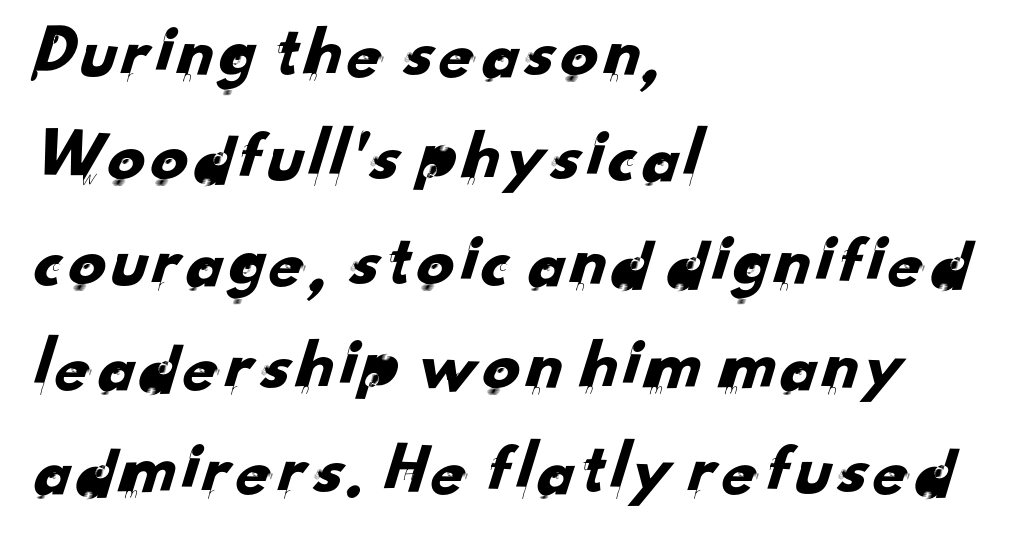
Q: Is the typeface a serif or a sans-serif typeface? A: Sans-serif.
Q: Is the text underlined? A: No.
Q: How is the paragraph aligned? A: Left-aligned.
Q: Is the spacing between letters normal or unusually wide? A: Normal.
Q: Is the spacing between lines tight, normal or loose? A: Normal.
Q: Width (condensed, normal, or wide)? A: Normal.
Q: Stroke contrast? A: Low.
Q: x-height? A: Small.
Q: Monospaced? A: No.
